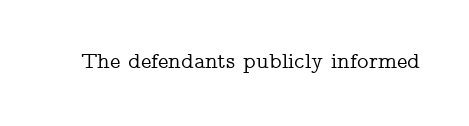
Q: Is the text italic (slanted)? A: No, it is upright.
Q: Is the text underlined? A: No.
Q: Is the spacing between letters normal or unusually wide? A: Normal.
